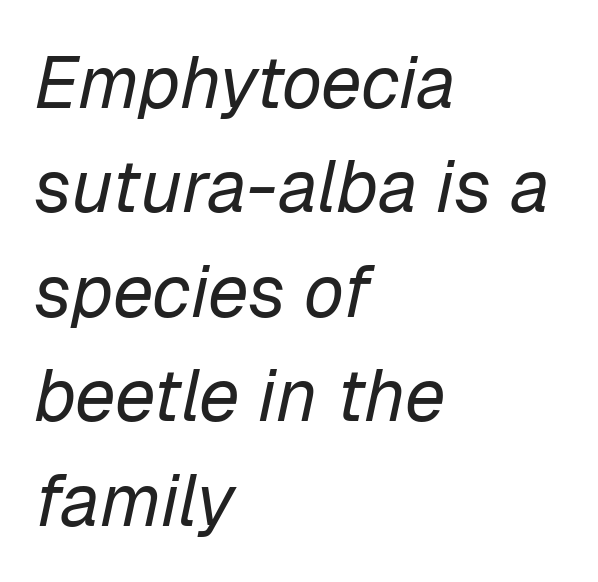
The image shows 73 px regular-weight type, italic (leaning right); set left-aligned, normal line spacing (1.43x), normal letter spacing, not underlined; low stroke contrast and a medium x-height.
